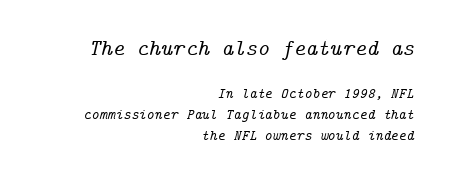
The image shows 23 px text type, italic (leaning right); set right-aligned, normal line spacing (1.38x), normal letter spacing, not underlined; the first (top) block is 1.53x larger.
